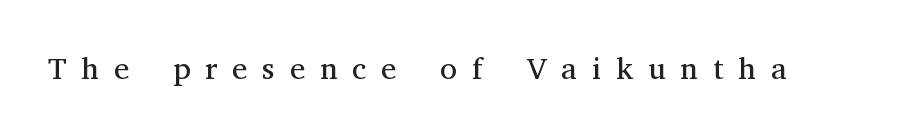
Q: Is the text bold? A: No.
Q: Is the text italic (slanted)? A: No, it is upright.
Q: Is the typeface a serif or a sans-serif typeface? A: Serif.
Q: Is the text underlined? A: No.
Q: Is the spacing between letters normal or unusually wide? A: Unusually wide.
Q: Width (condensed, normal, or wide)? A: Normal.
Q: Stroke contrast? A: Medium.
Q: x-height? A: Medium.
Q: Monospaced? A: No.
